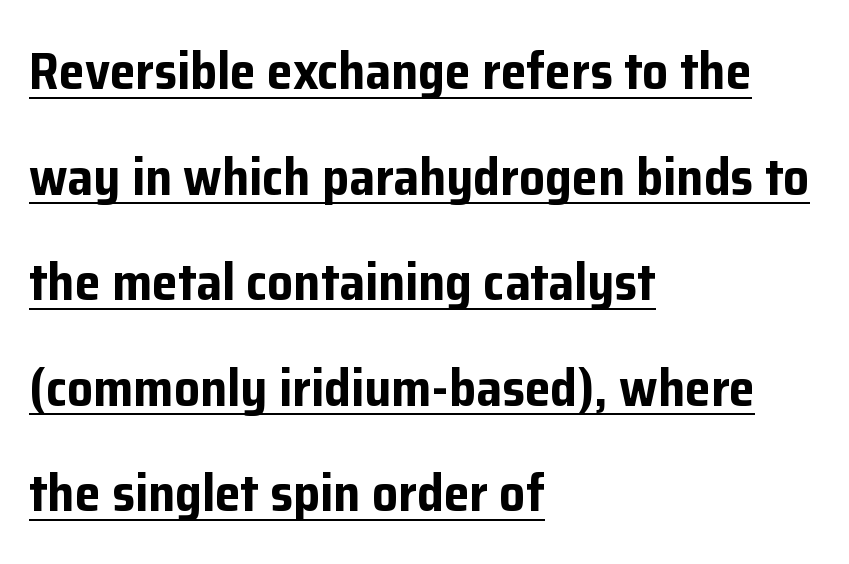
The lines are quadded left. Varying glyph widths throughout — classic text-font behaviour. The rendering shows plain stroke endings on the letterforms — a sans-serif design. Beneath each row of characters lies a ruled line. Caption: standard tracking, unaltered. Notice the wide empty band between every row — that's loose leading.
